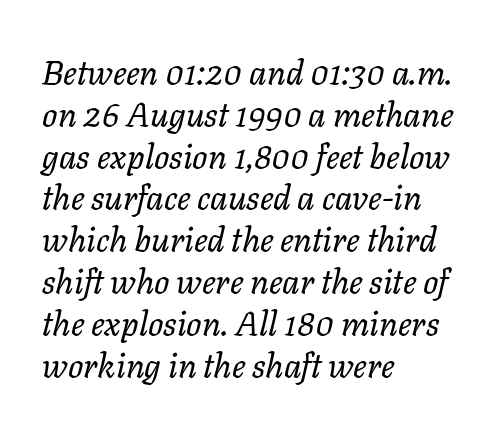
Q: Is the text bold? A: No.
Q: Is the text italic (slanted)? A: Yes, it leans right by about 11 degrees.
Q: Is the text underlined? A: No.
Q: How is the paragraph aligned? A: Left-aligned.
Q: Is the spacing between letters normal or unusually wide? A: Normal.
Q: Width (condensed, normal, or wide)? A: Normal.
Q: Stroke contrast? A: Low.
Q: x-height? A: Medium.
Q: Monospaced? A: No.
